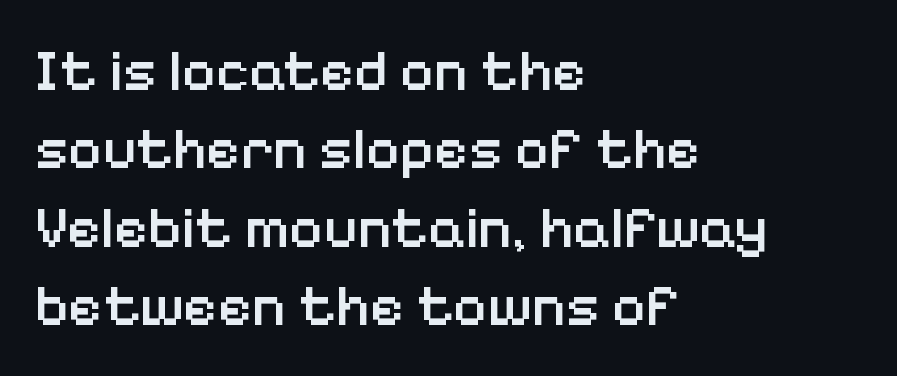
{"serif": "no", "italic": "no", "bold": "semi", "weight": "semibold", "width": "normal", "stroke_contrast": "low", "x_height": "medium", "monospaced": "no", "underline": "no", "align": "left", "line_spacing": "normal", "line_spacing_ratio": 1.35, "letter_spacing": "normal", "letter_spacing_em": 0.0, "glyph_px": 58}
